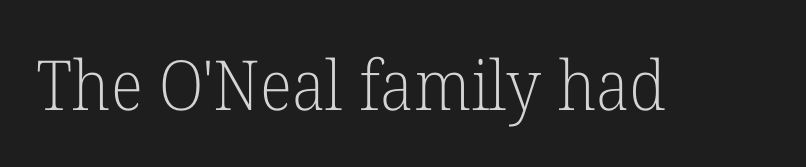
Q: Is the text bold? A: No.
Q: Is the text italic (slanted)? A: No, it is upright.
Q: Is the typeface a serif or a sans-serif typeface? A: Serif.
Q: Is the text underlined? A: No.
Q: Is the spacing between letters normal or unusually wide? A: Normal.
Q: Width (condensed, normal, or wide)? A: Normal.
Q: Stroke contrast? A: Low.
Q: x-height? A: Medium.
Q: Monospaced? A: No.
